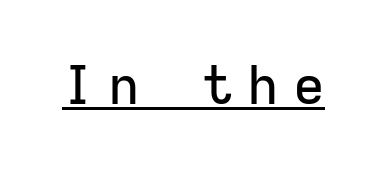
Q: Is the text italic (slanted)? A: No, it is upright.
Q: Is the typeface a serif or a sans-serif typeface? A: Sans-serif.
Q: Is the text underlined? A: Yes.
Q: Is the spacing between letters normal or unusually wide? A: Unusually wide.
Q: Width (condensed, normal, or wide)? A: Normal.
Q: Stroke contrast? A: Low.
Q: x-height? A: Medium.
Q: Monospaced? A: Yes.
